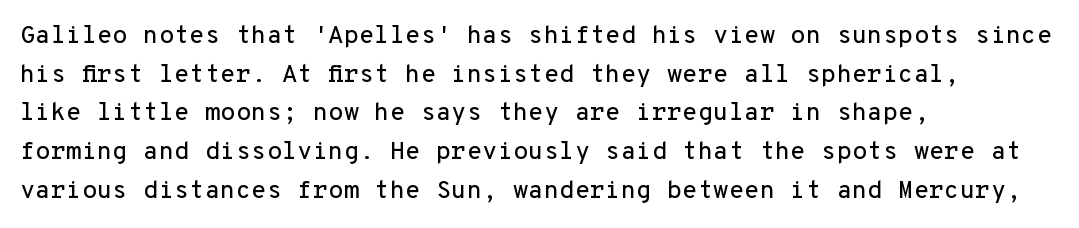
Inter-character spacing is left at the font's built-in metrics. Quick note: underline off. Horizontal alignment here is leftward, the default for most running prose. Posture: vertical. Line spacing here is normal.
